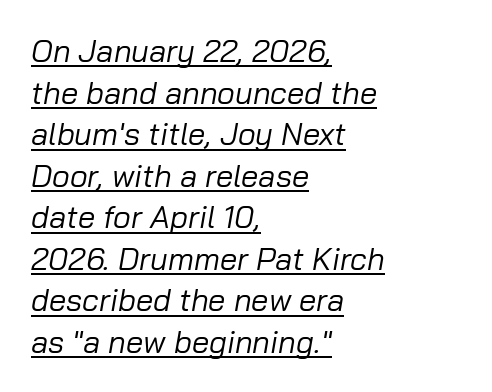
Slanted lettering throughout. Interline gaps are of average width in this sample. Character widths vary here, with narrow letters taking less room than wide ones. This reads as an unemphasized weight, regular at the heaviest. Students, observe the line beneath the letters — that is underlining. Observe the ordinary spacing: letters are neighbours, not strangers.
